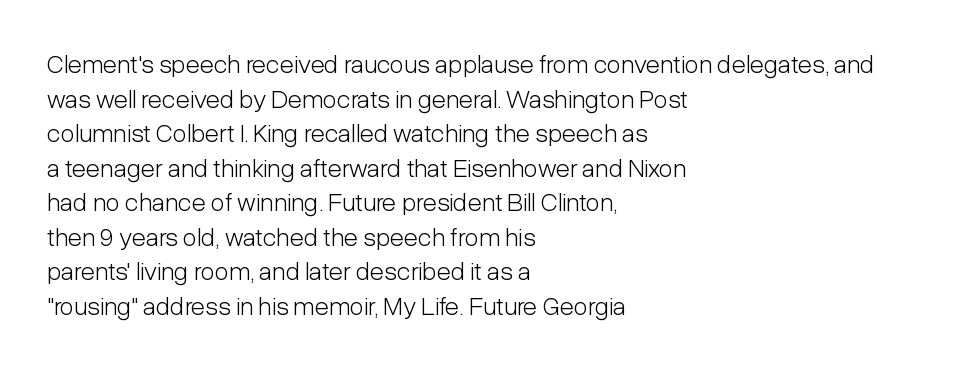
Q: Is the text bold? A: No.
Q: Is the text italic (slanted)? A: No, it is upright.
Q: Is the text underlined? A: No.
Q: How is the paragraph aligned? A: Left-aligned.
Q: Is the spacing between letters normal or unusually wide? A: Normal.
Q: Is the spacing between lines tight, normal or loose? A: Normal.
